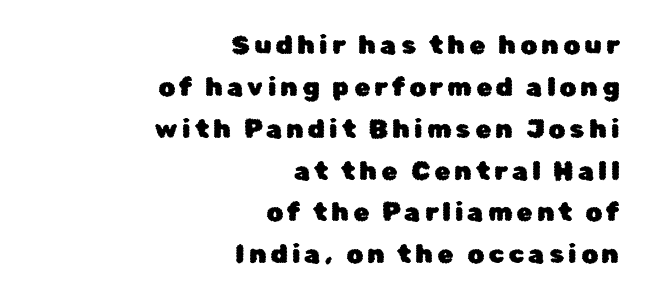
Honestly, there is no underline to notice here at all. Right-aligned paragraph, ragged on the left. Compared with typical paragraphs, the rows here are spaced about the same. Vertical strokes here are truly vertical.
